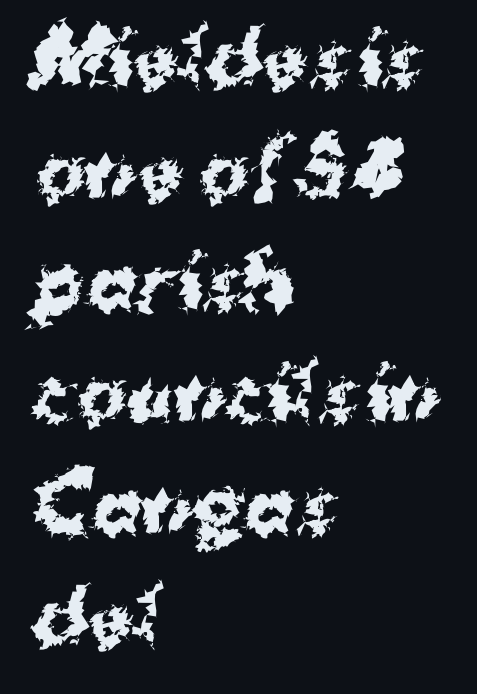
Each line starts at the same left margin while the right side varies. Students, note that the glyphs here touch the page at normal intervals. The rows are spaced the way most documents space them. Bare-footed words on every line.
